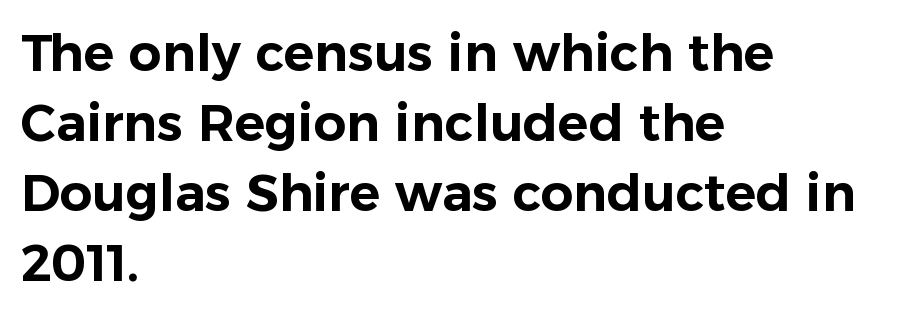
{"serif": "no", "italic": "no", "width": "normal", "stroke_contrast": "low", "x_height": "medium", "monospaced": "no", "underline": "no", "align": "left", "line_spacing": "normal", "line_spacing_ratio": 1.37, "letter_spacing": "normal", "letter_spacing_em": 0.0, "glyph_px": 51}
